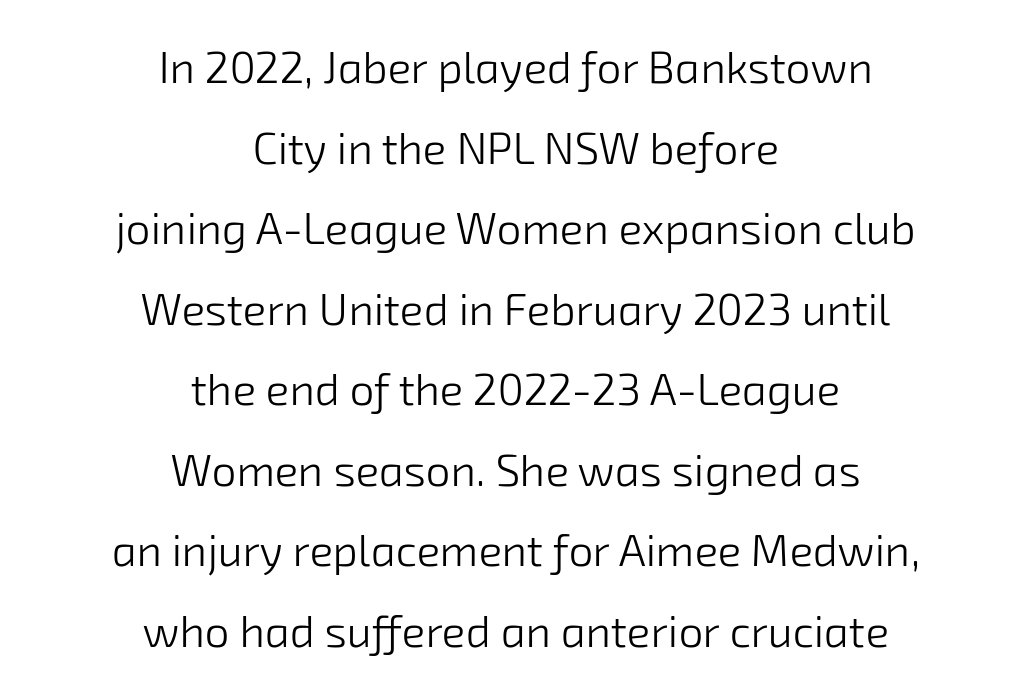
The compositor balanced each line on the midline. The passage shown is typed in a proportional face where columns would drift. The area under the type is left untouched. This is sans-serif lettering, the kind often seen on screens and signage.
